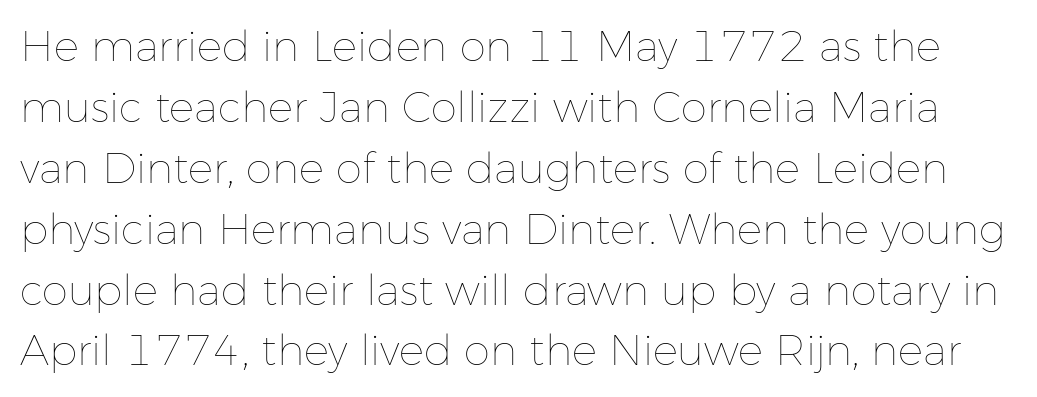
{"italic": "no", "bold": "no", "weight": "thin", "width": "normal", "stroke_contrast": "low", "x_height": "medium", "monospaced": "no", "underline": "no", "line_spacing": "normal", "line_spacing_ratio": 1.45, "letter_spacing": "normal", "letter_spacing_em": 0.0, "glyph_px": 42}
